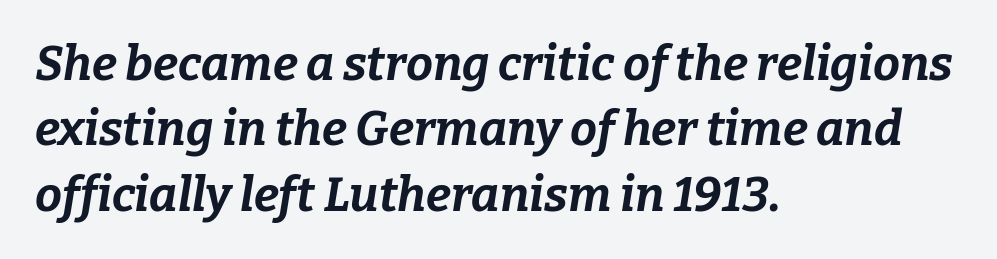
The image shows 48 px bold type, italic (leaning right); set left-aligned, normal line spacing (1.36x), normal letter spacing, not underlined; low stroke contrast and a medium x-height.
